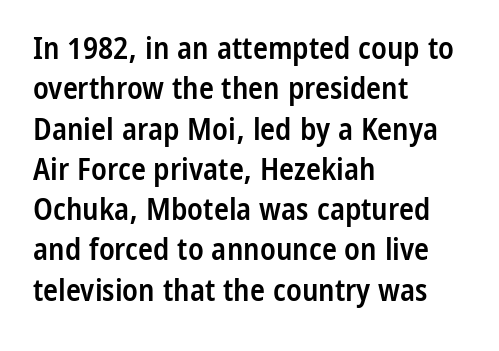
{"serif": "no", "italic": "no", "bold": "semi", "weight": "semibold", "width": "condensed", "stroke_contrast": "low", "x_height": "medium", "monospaced": "no", "underline": "no", "align": "left", "line_spacing": "normal", "line_spacing_ratio": 1.3, "letter_spacing": "normal", "letter_spacing_em": 0.0, "glyph_px": 31}
